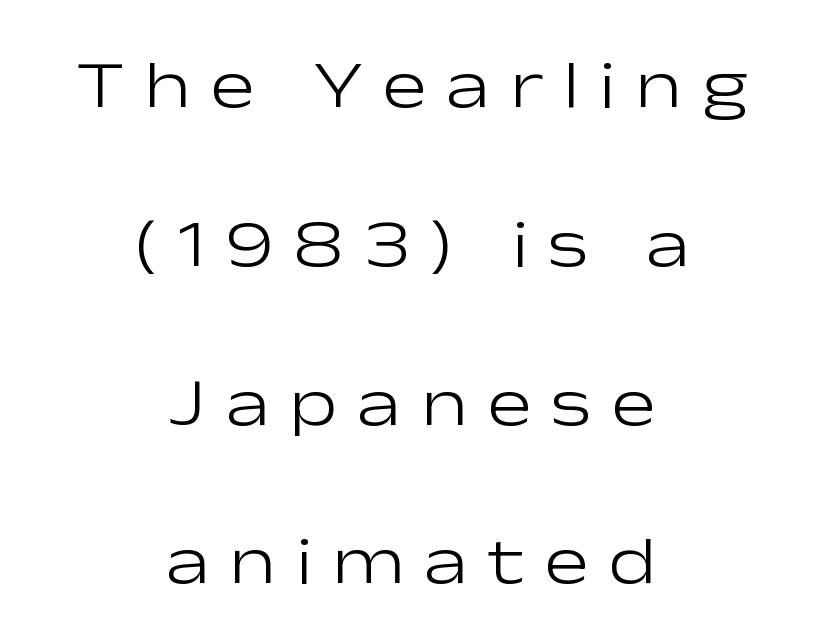
A typesetter would call this proportional, since set widths differ per character. Does the lettering tilt? It doesn't — this is upright. This reads as an unemphasized weight, regular at the heaviest. The face used here is rendered with a markedly widened letterfit.
